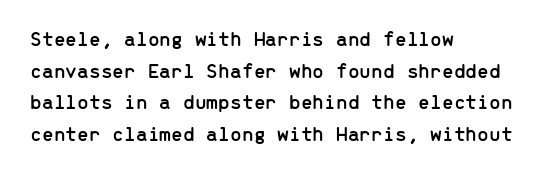
{"italic": "no", "underline": "no", "align": "left", "line_spacing": "normal", "line_spacing_ratio": 1.51, "letter_spacing": "normal", "letter_spacing_em": 0.0, "glyph_px": 21}
